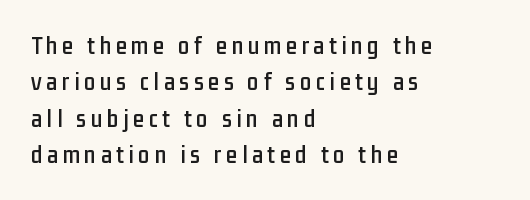
{"italic": "no", "underline": "no", "align": "left", "line_spacing": "normal", "line_spacing_ratio": 1.46, "glyph_px": 25}
